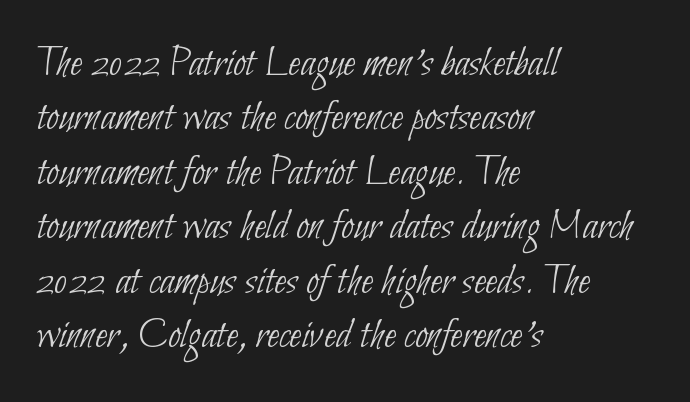
The image shows 45 px thin, condensed sans-serif type; set left-aligned, line spacing 1.21x, normal letter spacing, not underlined; low stroke contrast and a small x-height.
